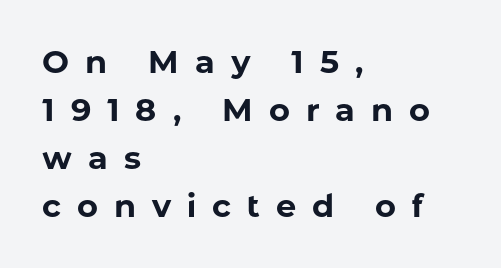
Q: Is the text bold? A: Yes.
Q: Is the text italic (slanted)? A: No, it is upright.
Q: Is the typeface a serif or a sans-serif typeface? A: Sans-serif.
Q: Is the text underlined? A: No.
Q: How is the paragraph aligned? A: Left-aligned.
Q: Is the spacing between letters normal or unusually wide? A: Unusually wide.
Q: Is the spacing between lines tight, normal or loose? A: Normal.
Q: Width (condensed, normal, or wide)? A: Normal.
Q: Stroke contrast? A: Low.
Q: x-height? A: Medium.
Q: Monospaced? A: No.
